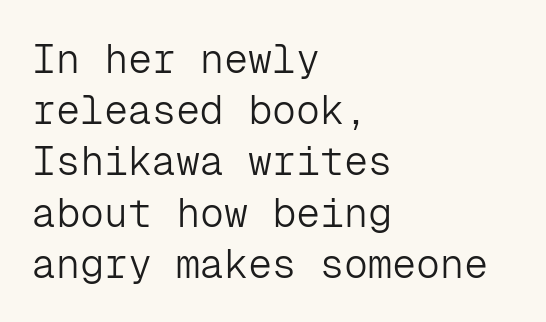
{"serif": "no", "italic": "no", "bold": "no", "weight": "light", "width": "normal", "stroke_contrast": "low", "x_height": "medium", "monospaced": "yes", "underline": "no", "align": "left", "line_spacing": "normal", "line_spacing_ratio": 1.28, "letter_spacing": "normal", "letter_spacing_em": 0.0, "glyph_px": 40}
